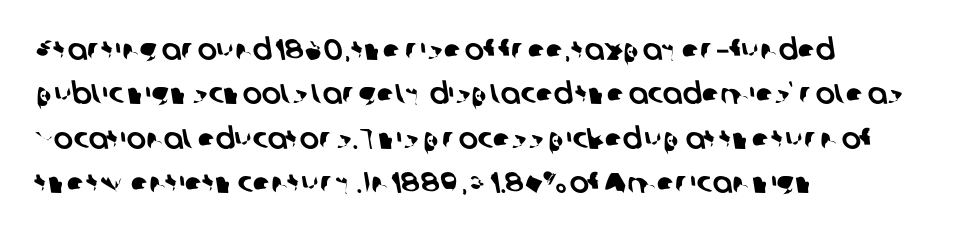
The words here are not underlined. Successive baselines arrive at the customary interval. Do the characters align in a grid? No, the font is proportional. A student would call this left alignment; a typographer would say flush left, rag right. Type style note: lacks serifs.
